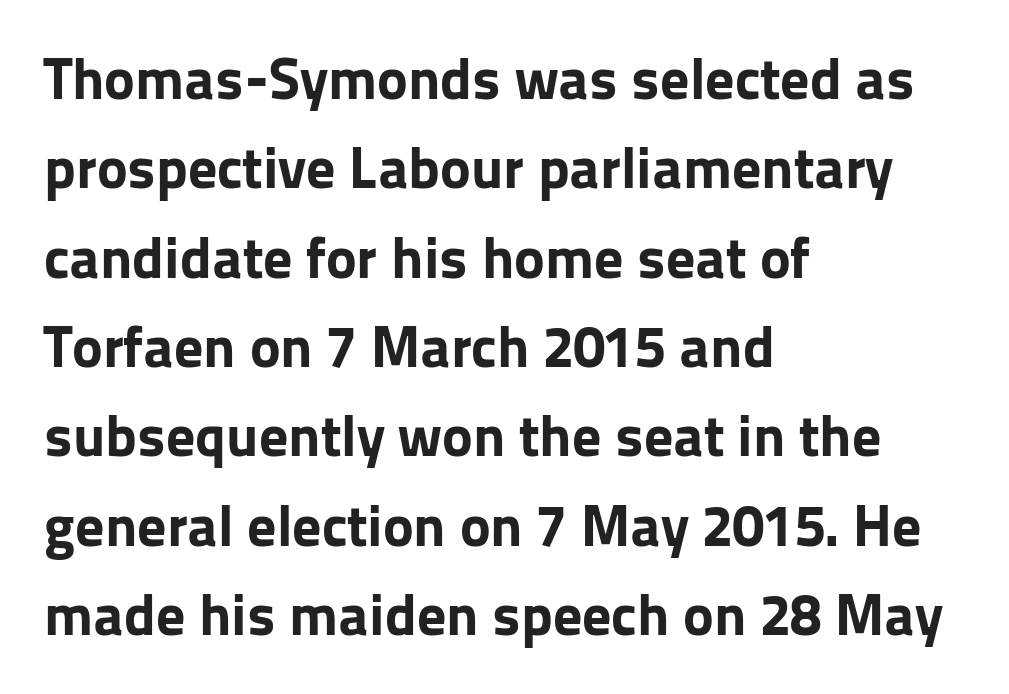
The image shows 58 px bold sans-serif type, upright; set left-aligned, normal line spacing (1.54x), normal letter spacing, not underlined; low stroke contrast and a medium x-height.
